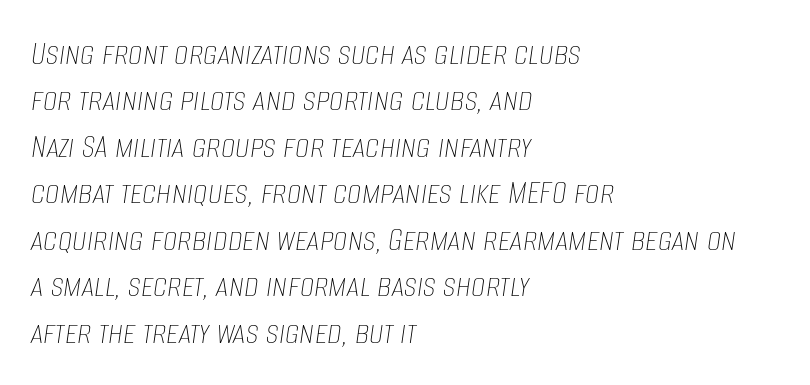
The image shows 36 px thin, condensed type, italic (leaning right); set left-aligned, normal line spacing (1.29x), normal letter spacing, not underlined; low stroke contrast and a large x-height.
